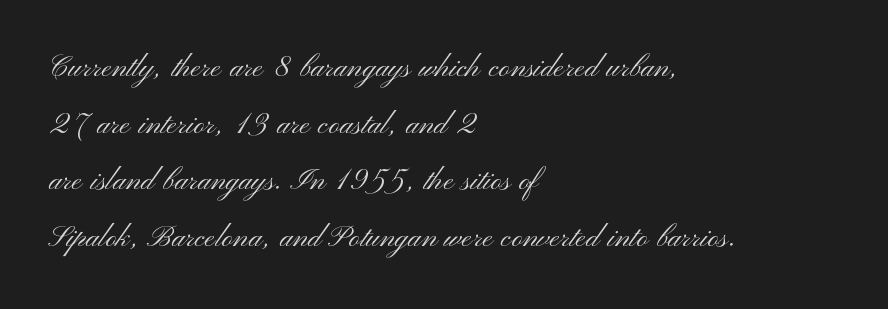
Q: Is the text bold? A: No.
Q: Is the text italic (slanted)? A: Yes.
Q: Is the typeface a serif or a sans-serif typeface? A: Sans-serif.
Q: Is the text underlined? A: No.
Q: How is the paragraph aligned? A: Left-aligned.
Q: Is the spacing between letters normal or unusually wide? A: Normal.
Q: Is the spacing between lines tight, normal or loose? A: Normal.
Q: Width (condensed, normal, or wide)? A: Wide.
Q: Stroke contrast? A: Medium.
Q: x-height? A: Small.
Q: Monospaced? A: No.
